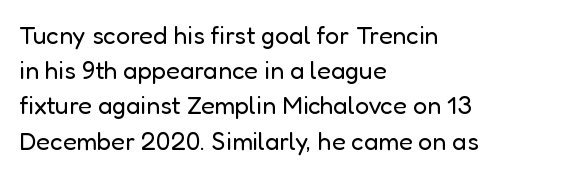
{"italic": "no", "bold": "no", "underline": "no", "align": "left", "line_spacing": "normal", "line_spacing_ratio": 1.41, "letter_spacing": "normal", "letter_spacing_em": 0.0, "glyph_px": 25}
